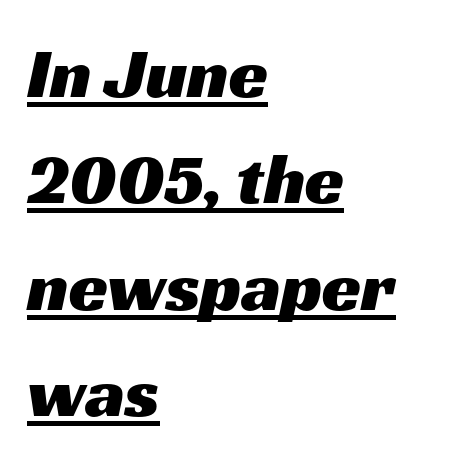
Q: Is the typeface a serif or a sans-serif typeface? A: Sans-serif.
Q: Is the text underlined? A: Yes.
Q: How is the paragraph aligned? A: Left-aligned.
Q: Is the spacing between letters normal or unusually wide? A: Normal.
Q: Is the spacing between lines tight, normal or loose? A: Normal.
Q: Width (condensed, normal, or wide)? A: Wide.
Q: Stroke contrast? A: Medium.
Q: x-height? A: Medium.
Q: Monospaced? A: No.
